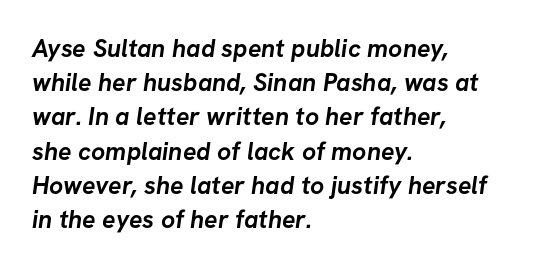
{"bold": "yes", "underline": "no", "align": "left", "line_spacing": "normal", "line_spacing_ratio": 1.37, "letter_spacing": "normal", "letter_spacing_em": 0.0, "glyph_px": 25}
